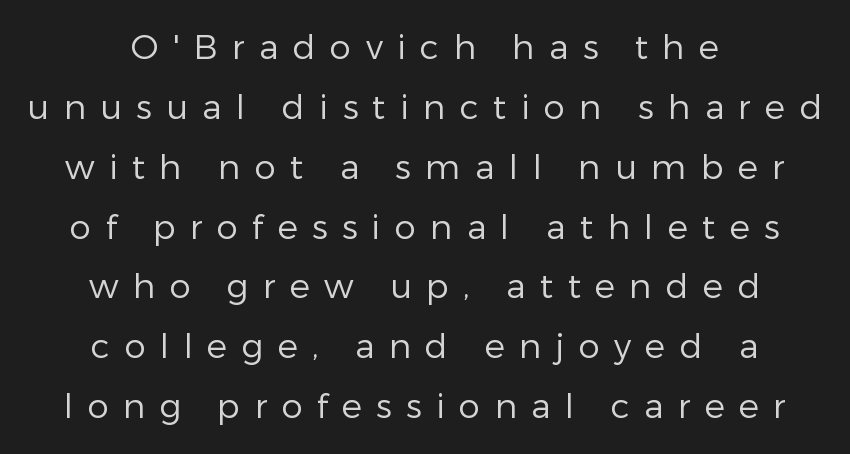
Q: Is the text bold? A: No.
Q: Is the text italic (slanted)? A: No, it is upright.
Q: Is the typeface a serif or a sans-serif typeface? A: Sans-serif.
Q: Is the text underlined? A: No.
Q: How is the paragraph aligned? A: Centered.
Q: Is the spacing between letters normal or unusually wide? A: Unusually wide.
Q: Width (condensed, normal, or wide)? A: Normal.
Q: Stroke contrast? A: Low.
Q: x-height? A: Medium.
Q: Monospaced? A: No.
